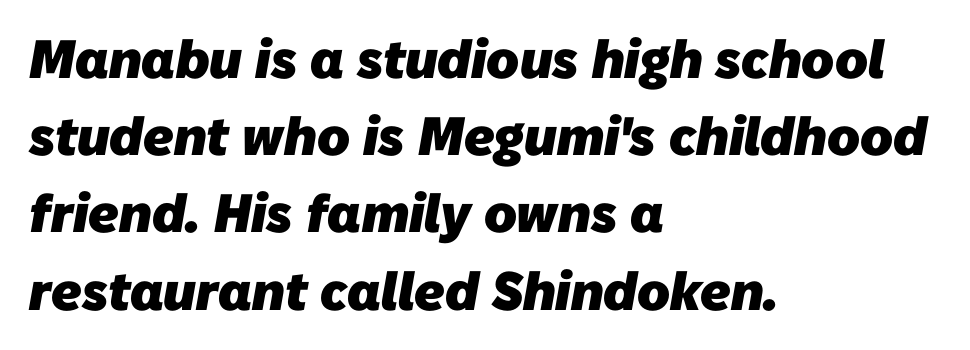
The typesetting leans heavy: a genuine bold. A classic flush-left, rag-right setting is used for this passage. Letterform terminals end flat and unadorned throughout the passage. The gaps between neighbouring characters are ordinary and unremarkable. The face used here is proportionally spaced, like ordinary book or web type. Regular leading.
